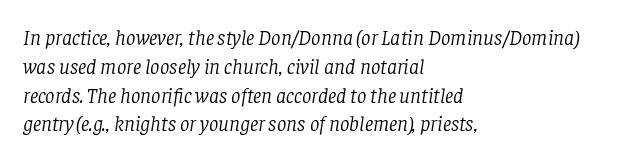
Q: Is the text bold? A: No.
Q: Is the text italic (slanted)? A: Yes, it leans right by about 8 degrees.
Q: Is the text underlined? A: No.
Q: How is the paragraph aligned? A: Left-aligned.
Q: Is the spacing between letters normal or unusually wide? A: Normal.
Q: Is the spacing between lines tight, normal or loose? A: Normal.
